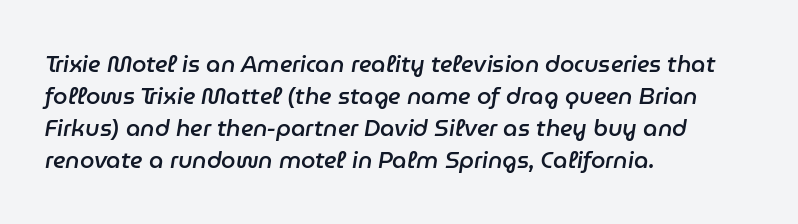
Q: Is the text bold? A: Semi-bold.
Q: Is the text italic (slanted)? A: Yes, it leans right by about 9 degrees.
Q: Is the text underlined? A: No.
Q: How is the paragraph aligned? A: Left-aligned.
Q: Is the spacing between letters normal or unusually wide? A: Normal.
Q: Is the spacing between lines tight, normal or loose? A: Normal.
